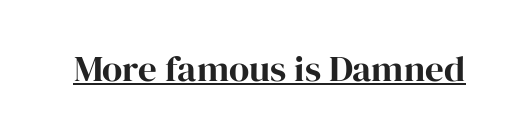
Q: Is the text italic (slanted)? A: No, it is upright.
Q: Is the typeface a serif or a sans-serif typeface? A: Serif.
Q: Is the text underlined? A: Yes.
Q: Is the spacing between letters normal or unusually wide? A: Normal.
Q: Width (condensed, normal, or wide)? A: Normal.
Q: Stroke contrast? A: High.
Q: x-height? A: Medium.
Q: Monospaced? A: No.
